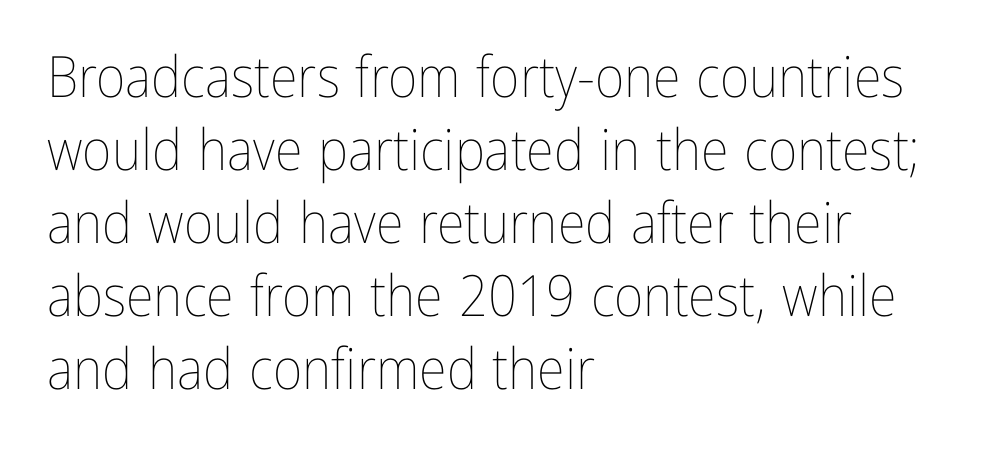
The image shows 57 px thin, condensed type, upright; set left-aligned, normal line spacing (1.28x), normal letter spacing, not underlined; low stroke contrast and a medium x-height.
